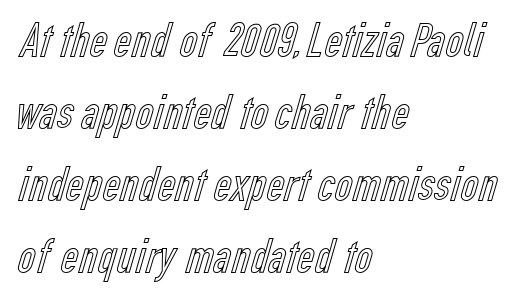
Q: Is the text italic (slanted)? A: Yes.
Q: Is the text underlined? A: No.
Q: How is the paragraph aligned? A: Left-aligned.
Q: Is the spacing between letters normal or unusually wide? A: Normal.
Q: Is the spacing between lines tight, normal or loose? A: Normal.
Q: Width (condensed, normal, or wide)? A: Condensed.
Q: x-height? A: Medium.
Q: Monospaced? A: No.
